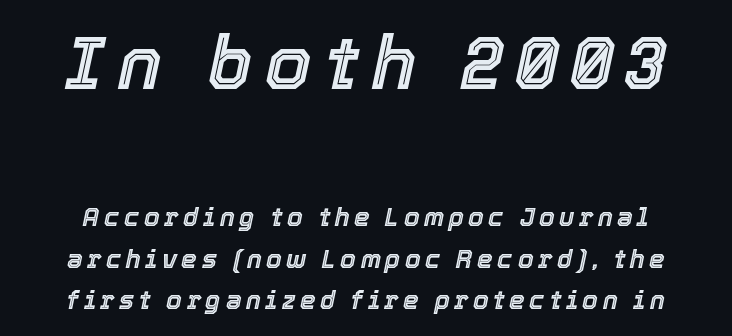
{"italic": "yes", "lean": "right", "slant_degrees": 12, "width": "normal", "x_height": "medium", "monospaced": "no", "underline": "no", "line_spacing": "normal", "line_spacing_ratio": 1.65, "larger_block": "first", "size_ratio": 2.96, "glyph_px": 74}
